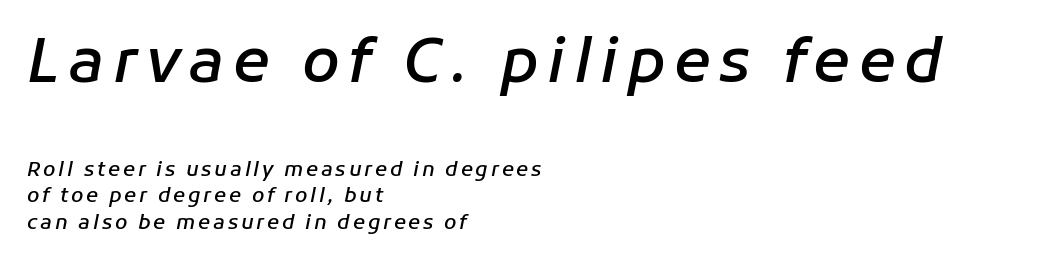
Note the varied advance widths — an 'i' is clearly narrower than an 'm'. Baseline-to-baseline distance is the conventional proportion of letter height. Typesetter's note: demi weight, one step under bold. Italic: yes, the glyphs are oblique. Typesetter's note — upper block bumped up in size, lower block left smaller.
